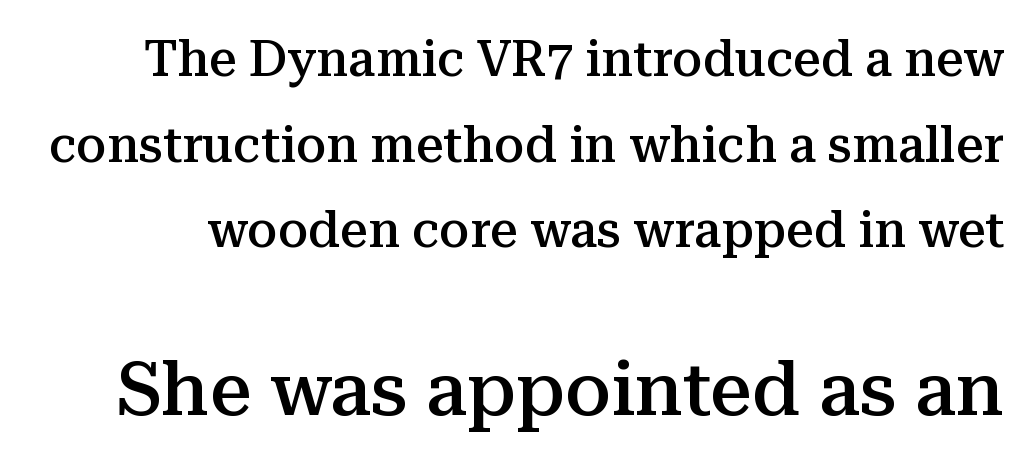
Q: Is the text bold? A: Semi-bold.
Q: Is the text italic (slanted)? A: No, it is upright.
Q: Is the typeface a serif or a sans-serif typeface? A: Serif.
Q: Is the text underlined? A: No.
Q: Is the spacing between letters normal or unusually wide? A: Normal.
Q: Which block of text is set in a larger size, the first (top) or the second (bottom)? A: The second (bottom) one.
Q: Width (condensed, normal, or wide)? A: Normal.
Q: Stroke contrast? A: Medium.
Q: x-height? A: Medium.
Q: Monospaced? A: No.
